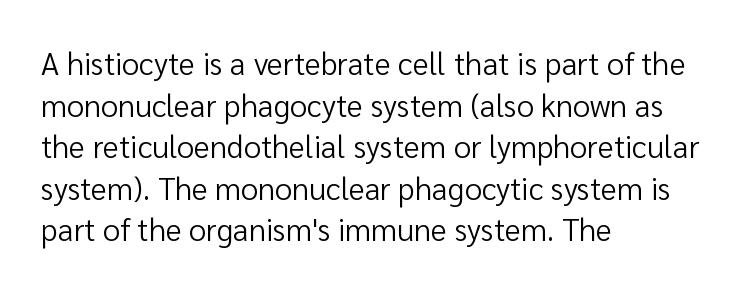
{"serif": "no", "italic": "no", "bold": "no", "weight": "regular", "width": "normal", "stroke_contrast": "low", "x_height": "medium", "monospaced": "no", "underline": "no", "align": "left", "line_spacing": "normal", "line_spacing_ratio": 1.34, "letter_spacing": "normal", "letter_spacing_em": 0.0, "glyph_px": 31}
